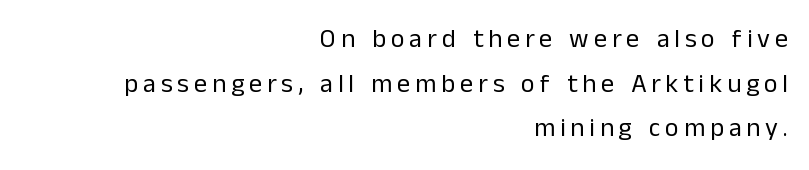
Q: Is the text bold? A: No.
Q: Is the text italic (slanted)? A: No, it is upright.
Q: Is the text underlined? A: No.
Q: How is the paragraph aligned? A: Right-aligned.
